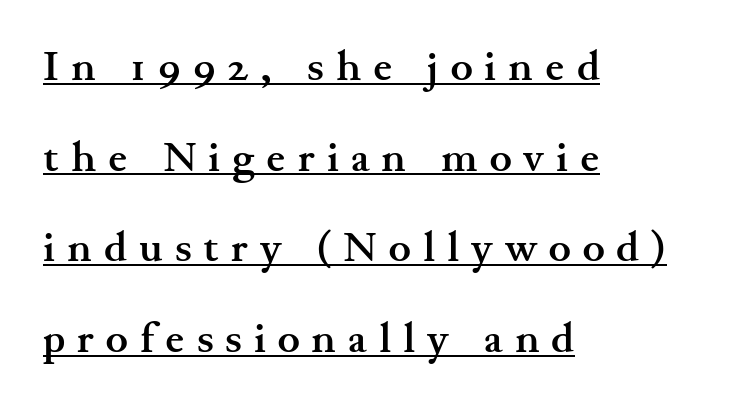
The passage shown is underscored from start to finish. Airy leading. The type family on display is of the serif kind. Is this a fixed-width face? No — the glyphs have proportional, varying widths. Strong, thick strokes mark this as bold type.
